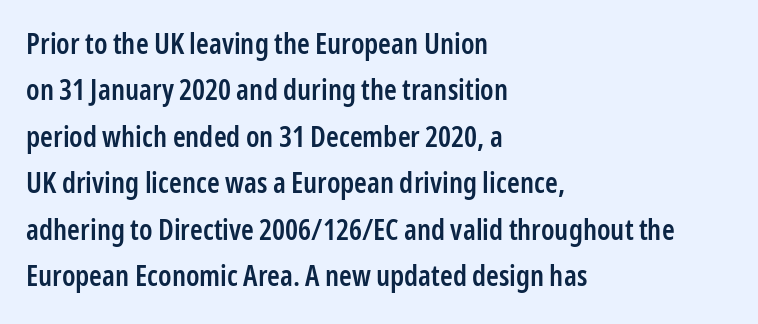
{"serif": "no", "italic": "no", "bold": "semi", "weight": "semibold", "width": "condensed", "stroke_contrast": "low", "x_height": "medium", "monospaced": "no", "underline": "no", "align": "left", "line_spacing": "normal", "line_spacing_ratio": 1.6, "letter_spacing": "normal", "letter_spacing_em": 0.0, "glyph_px": 29}
